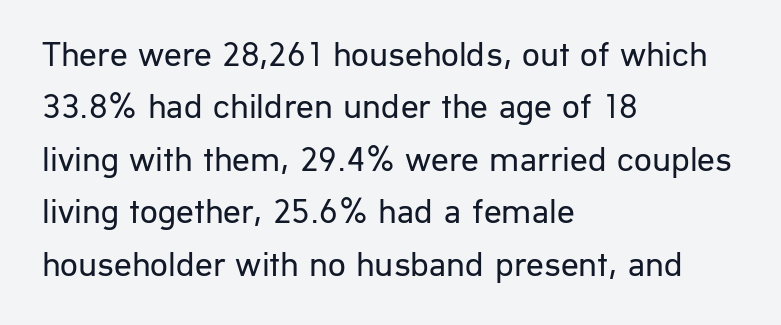
The image shows 35 px regular-weight sans-serif type, upright; set left-aligned, normal line spacing (1.5x), normal letter spacing, not underlined; low stroke contrast and a medium x-height.
